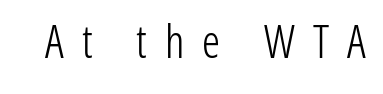
The image shows 45 px light, condensed sans-serif type, upright; set unusually wide letter spacing (+0.4 em), not underlined; low stroke contrast and a medium x-height.
